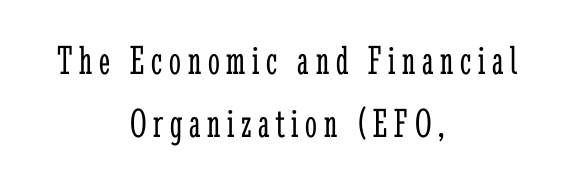
It's the straight-up-and-down kind of type. Letters rest on an invisible, unmarked baseline. The paragraph has two soft edges and a firm central axis. Here the designer chose a conventional face with non-uniform glyph widths.
